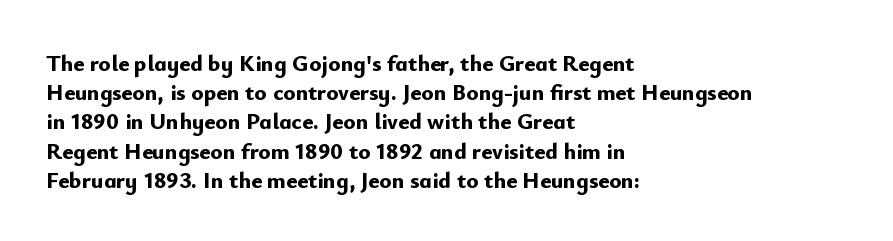
Q: Is the text bold? A: Yes.
Q: Is the text italic (slanted)? A: No, it is upright.
Q: Is the text underlined? A: No.
Q: How is the paragraph aligned? A: Left-aligned.
Q: Is the spacing between letters normal or unusually wide? A: Normal.
Q: Is the spacing between lines tight, normal or loose? A: Normal.
